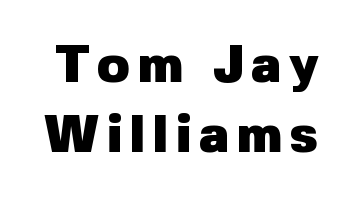
{"serif": "no", "italic": "no", "bold": "yes", "weight": "heavy", "width": "normal", "stroke_contrast": "low", "x_height": "medium", "monospaced": "no", "underline": "no", "line_spacing": "normal", "line_spacing_ratio": 1.32, "glyph_px": 53}
